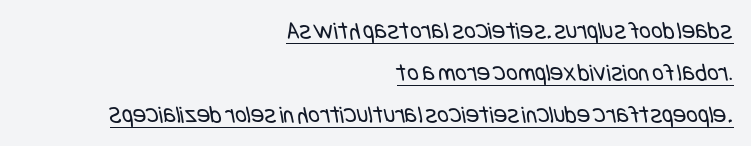
Q: Is the text bold? A: No.
Q: Is the text underlined? A: Yes.
Q: How is the paragraph aligned? A: Right-aligned.
Q: Is the spacing between letters normal or unusually wide? A: Normal.
Q: Is the spacing between lines tight, normal or loose? A: Normal.
